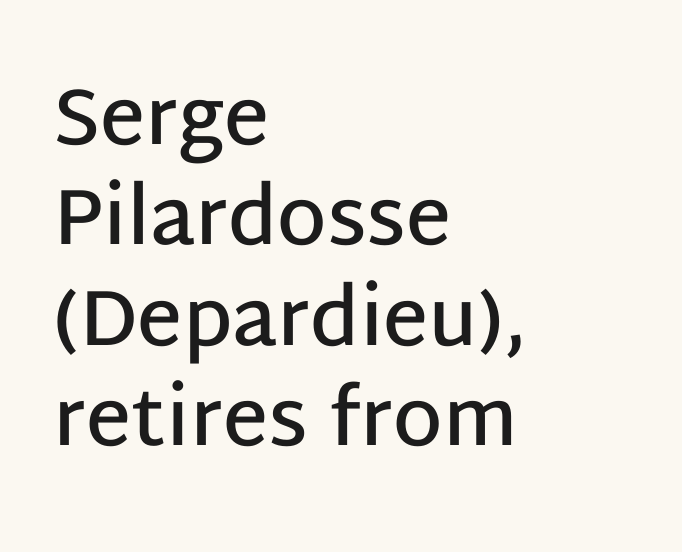
Lines of text with bare space underneath. A bit beefed up — I'd call it semibold rather than bold. Style check: upright. Quick note: interline space is typical. Notice how the passage keeps a crisp vertical edge on the left only. A typesetter would label this face a sans.
